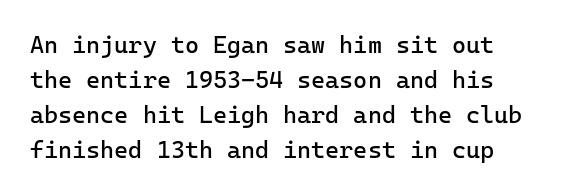
The image shows 24 px text type, upright; set normal line spacing (1.46x), normal letter spacing, not underlined.
